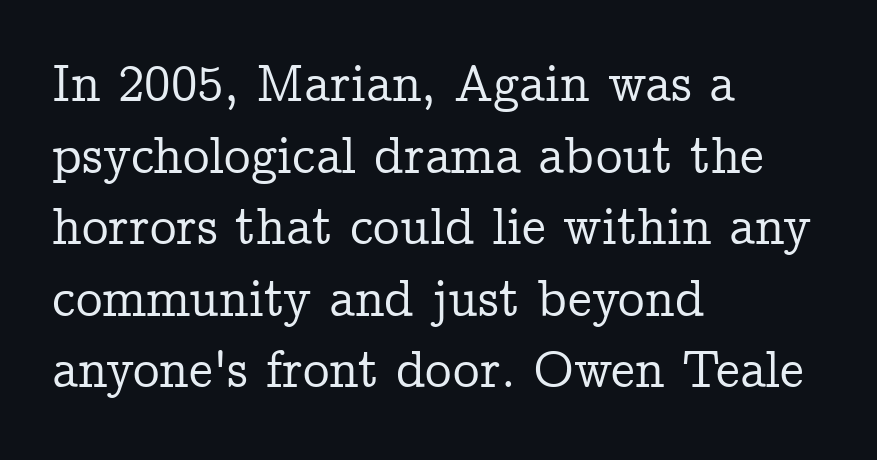
{"serif": "yes", "italic": "no", "width": "normal", "stroke_contrast": "low", "x_height": "medium", "monospaced": "no", "underline": "no", "align": "left", "line_spacing": "normal", "line_spacing_ratio": 1.35, "letter_spacing": "normal", "letter_spacing_em": 0.0, "glyph_px": 53}
